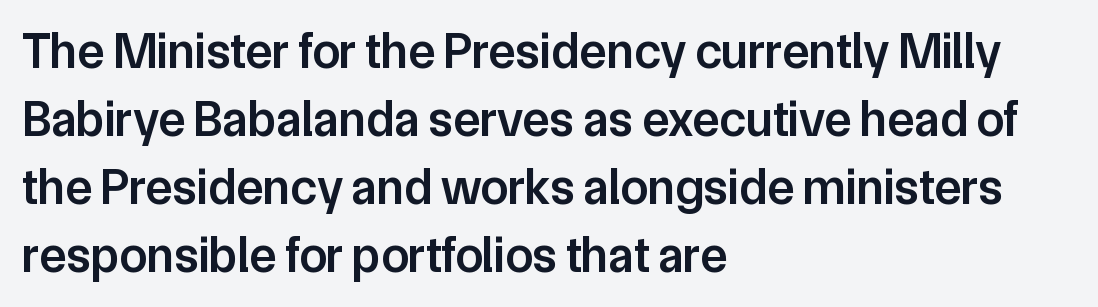
{"serif": "no", "italic": "no", "bold": "semi", "weight": "semibold", "width": "normal", "stroke_contrast": "low", "x_height": "medium", "monospaced": "no", "underline": "no", "align": "left", "line_spacing": "normal", "line_spacing_ratio": 1.36, "letter_spacing": "normal", "letter_spacing_em": 0.0, "glyph_px": 50}
